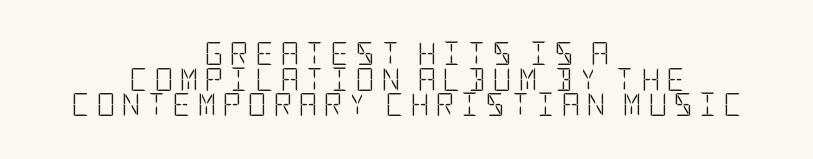
{"italic": "no", "bold": "no", "underline": "no", "align": "center", "line_spacing": "tight", "line_spacing_ratio": 1.11, "letter_spacing": "wide", "letter_spacing_em": 0.28, "glyph_px": 23}
